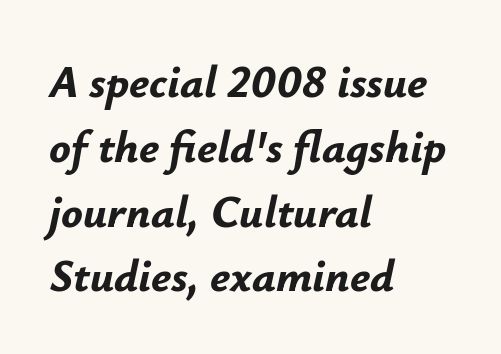
{"italic": "yes", "lean": "right", "slant_degrees": 12, "bold": "yes", "weight": "bold", "width": "normal", "stroke_contrast": "low", "x_height": "small", "monospaced": "no", "underline": "no", "align": "left", "line_spacing": "normal", "line_spacing_ratio": 1.44, "letter_spacing": "normal", "letter_spacing_em": 0.0, "glyph_px": 45}
